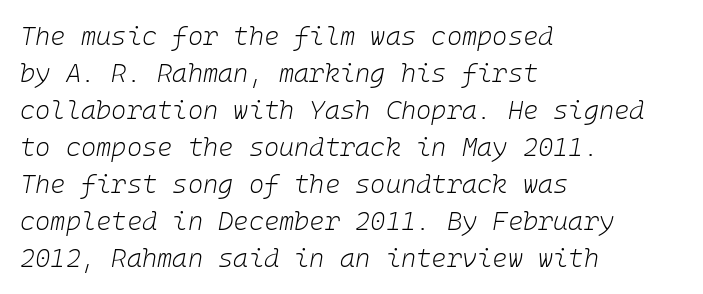
Counters stay open thanks to moderate or lighter strokes. Descenders hang freely into open space. The line texture is even and compact thanks to regular tracking. This sample uses an oblique cut, with every glyph tilted off the vertical. Is there much room between lines? A standard amount, neither cramped nor airy.
